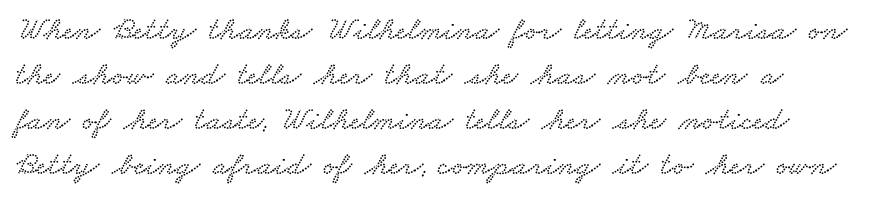
{"serif": "yes", "width": "wide", "stroke_contrast": "low", "x_height": "small", "monospaced": "no", "underline": "no", "line_spacing": "normal", "line_spacing_ratio": 1.36, "letter_spacing": "normal", "letter_spacing_em": 0.0, "glyph_px": 33}
